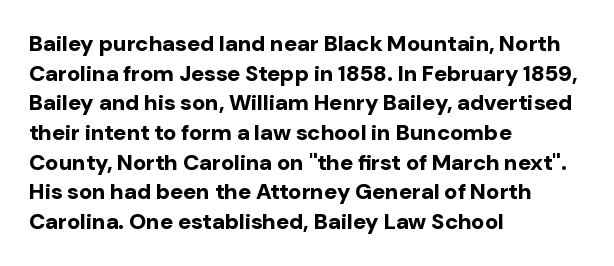
Caption: standard tracking, unaltered. Bold? Absolutely — the strokes are thick and heavy. Where is the straight margin? On the left. The line-height multiplier appears to be the usual default. Underlining? Definitely not there. Upright lettering throughout.
